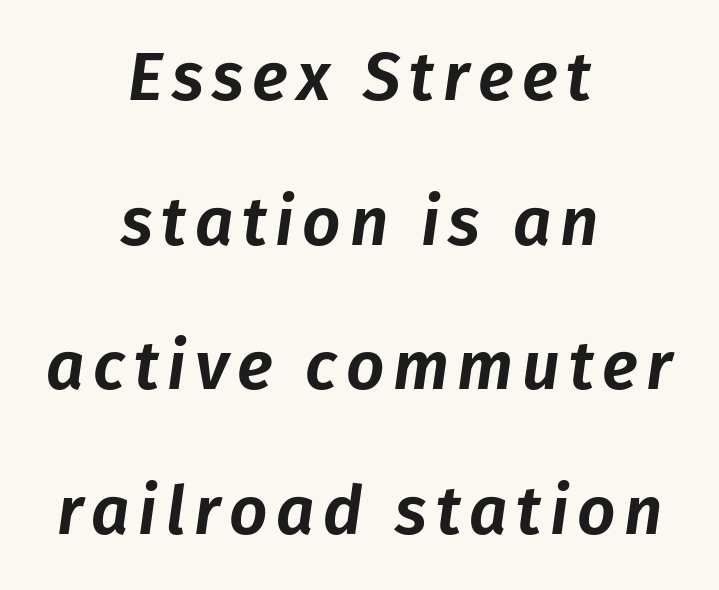
Leftover space on each line is divided equally before and after the words. Glance below the letters and you will spot only blank space. The rendering uses natural spacing where letterforms have individual widths. Slant detected: the letters are inclined.
